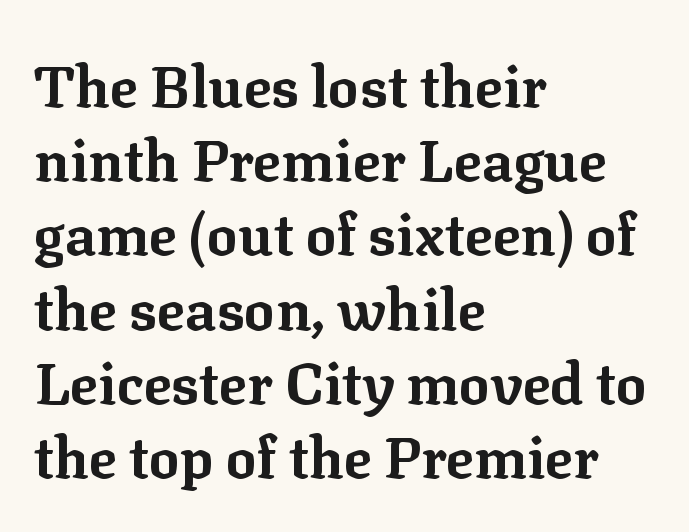
Evenly set lines give the paragraph a standard silhouette. The strip under each line holds only bare page. Every letter is thick-stroked: bold, no question. Each letter's strokes conclude with small projecting serifs. The paragraph shown leans on its left margin.
